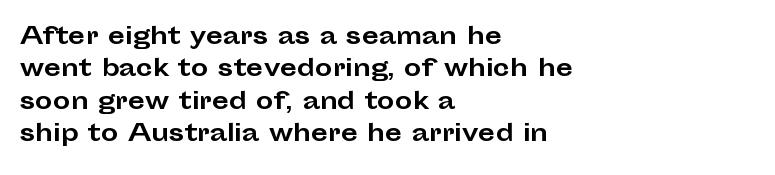
Q: Is the text bold? A: Yes.
Q: Is the text italic (slanted)? A: No, it is upright.
Q: Is the text underlined? A: No.
Q: How is the paragraph aligned? A: Left-aligned.
Q: Is the spacing between letters normal or unusually wide? A: Normal.
Q: Is the spacing between lines tight, normal or loose? A: Normal.
